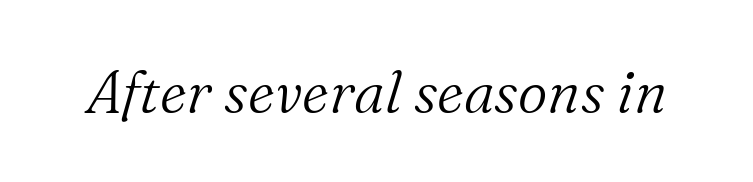
{"serif": "yes", "italic": "yes", "lean": "right", "slant_degrees": 16, "bold": "no", "weight": "light", "width": "normal", "stroke_contrast": "medium", "x_height": "medium", "monospaced": "no", "underline": "no", "letter_spacing": "normal", "letter_spacing_em": 0.0, "glyph_px": 58}
